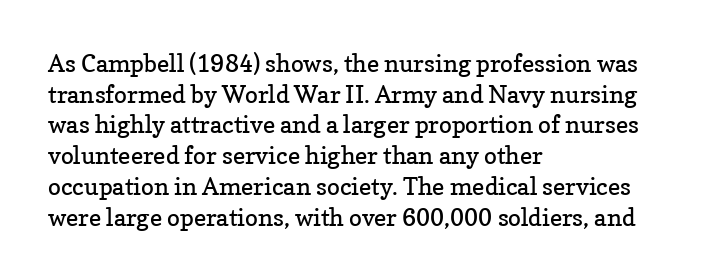
Q: Is the text bold? A: No.
Q: Is the text italic (slanted)? A: No, it is upright.
Q: Is the text underlined? A: No.
Q: How is the paragraph aligned? A: Left-aligned.
Q: Is the spacing between letters normal or unusually wide? A: Normal.
Q: Is the spacing between lines tight, normal or loose? A: Normal.
